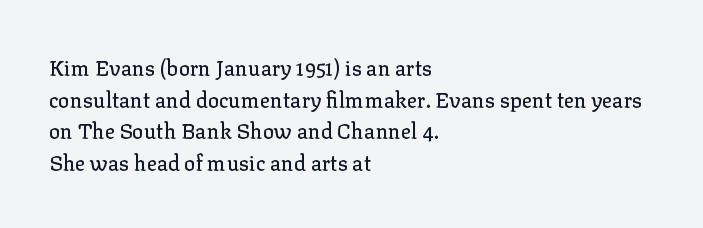
Has an underline been added? It has not. Do the letters lean? They stand straight. Notice how descenders clear the ascenders below comfortably — that's standard leading. The line texture is even and compact thanks to regular tracking.
